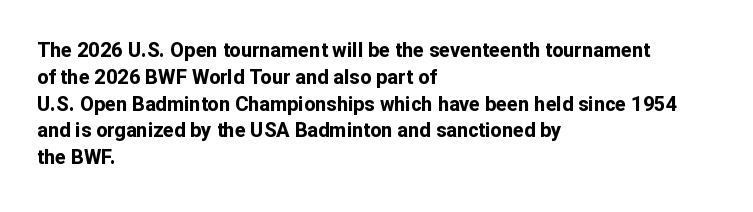
The image shows 20 px bold type, upright; set left-aligned, normal line spacing (1.34x), normal letter spacing, not underlined.
